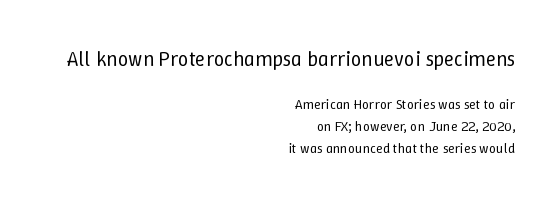
Q: Is the text bold? A: No.
Q: Is the text italic (slanted)? A: No, it is upright.
Q: Is the text underlined? A: No.
Q: How is the paragraph aligned? A: Right-aligned.
Q: Is the spacing between letters normal or unusually wide? A: Normal.
Q: Is the spacing between lines tight, normal or loose? A: Normal.
Q: Which block of text is set in a larger size, the first (top) or the second (bottom)? A: The first (top) one.
